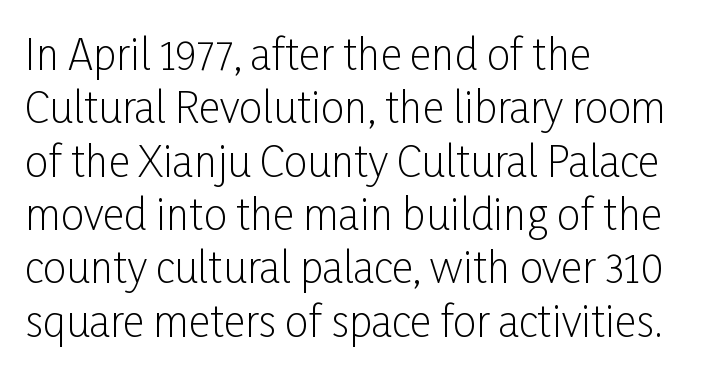
{"serif": "no", "italic": "no", "bold": "no", "weight": "light", "width": "condensed", "stroke_contrast": "low", "x_height": "medium", "monospaced": "no", "underline": "no", "align": "left", "line_spacing": "normal", "line_spacing_ratio": 1.27, "letter_spacing": "normal", "letter_spacing_em": 0.0, "glyph_px": 42}
